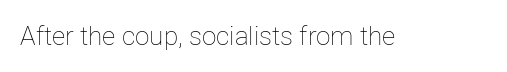
The image shows 26 px text type, upright; set normal letter spacing, not underlined.
